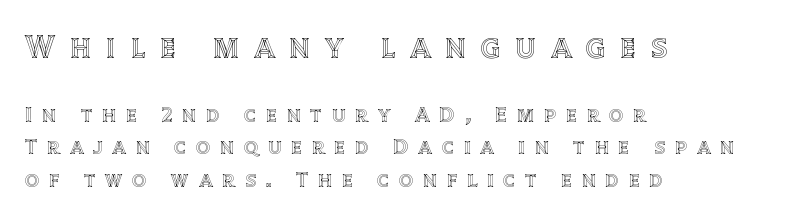
Q: Is the text italic (slanted)? A: No, it is upright.
Q: Is the text underlined? A: No.
Q: How is the paragraph aligned? A: Left-aligned.
Q: Is the spacing between letters normal or unusually wide? A: Unusually wide.
Q: Is the spacing between lines tight, normal or loose? A: Normal.
Q: Which block of text is set in a larger size, the first (top) or the second (bottom)? A: The first (top) one.
Q: Width (condensed, normal, or wide)? A: Normal.
Q: x-height? A: Large.
Q: Monospaced? A: No.
